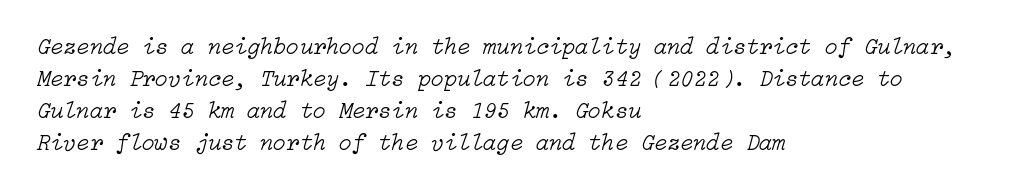
Notice how the passage keeps a crisp vertical edge on the left only. Does the lettering tilt? It does — this is italic. If you measured baseline to baseline, you'd find a middling distance. Caption: standard tracking, unaltered.
